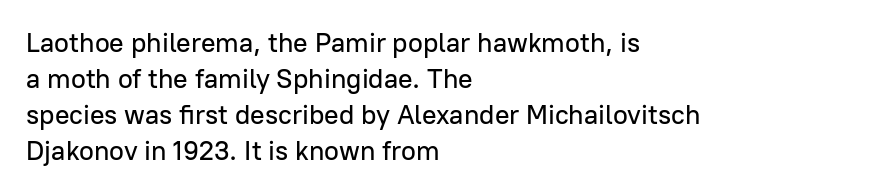
The image shows 27 px text type, upright; set left-aligned, normal line spacing (1.33x), normal letter spacing, not underlined.
